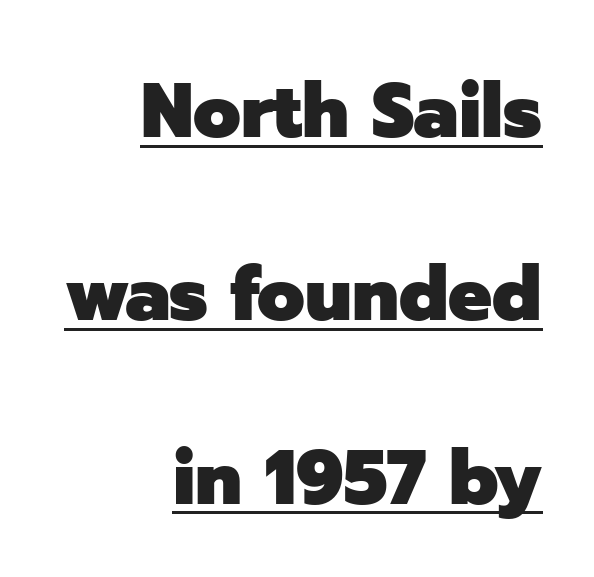
Q: Is the text bold? A: Yes.
Q: Is the text italic (slanted)? A: No, it is upright.
Q: Is the typeface a serif or a sans-serif typeface? A: Sans-serif.
Q: Is the text underlined? A: Yes.
Q: How is the paragraph aligned? A: Right-aligned.
Q: Is the spacing between letters normal or unusually wide? A: Normal.
Q: Is the spacing between lines tight, normal or loose? A: Loose.
Q: Width (condensed, normal, or wide)? A: Normal.
Q: Stroke contrast? A: Low.
Q: x-height? A: Medium.
Q: Monospaced? A: No.
